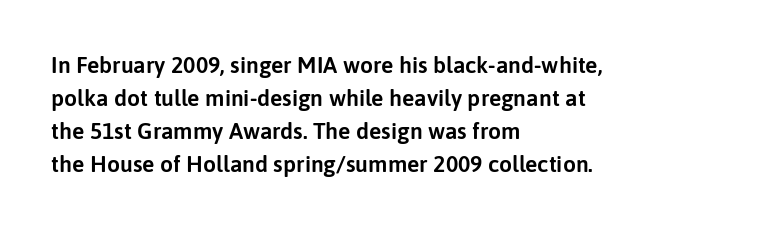
Q: Is the text italic (slanted)? A: No, it is upright.
Q: Is the text underlined? A: No.
Q: How is the paragraph aligned? A: Left-aligned.
Q: Is the spacing between letters normal or unusually wide? A: Normal.
Q: Is the spacing between lines tight, normal or loose? A: Normal.
